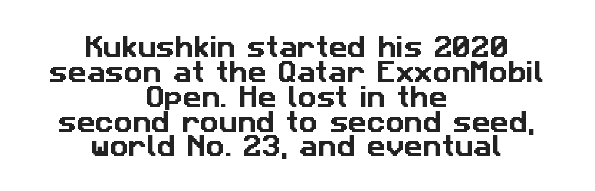
Q: Is the text underlined? A: No.
Q: How is the paragraph aligned? A: Centered.
Q: Is the spacing between letters normal or unusually wide? A: Normal.
Q: Is the spacing between lines tight, normal or loose? A: Tight.
